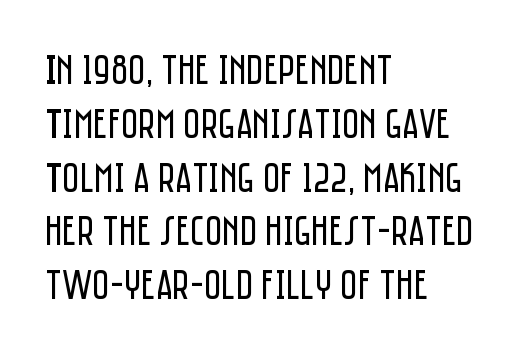
Q: Is the text bold? A: No.
Q: Is the text italic (slanted)? A: No, it is upright.
Q: Is the typeface a serif or a sans-serif typeface? A: Sans-serif.
Q: Is the text underlined? A: No.
Q: How is the paragraph aligned? A: Left-aligned.
Q: Is the spacing between letters normal or unusually wide? A: Normal.
Q: Is the spacing between lines tight, normal or loose? A: Normal.
Q: Width (condensed, normal, or wide)? A: Condensed.
Q: Stroke contrast? A: Low.
Q: x-height? A: Large.
Q: Monospaced? A: No.
